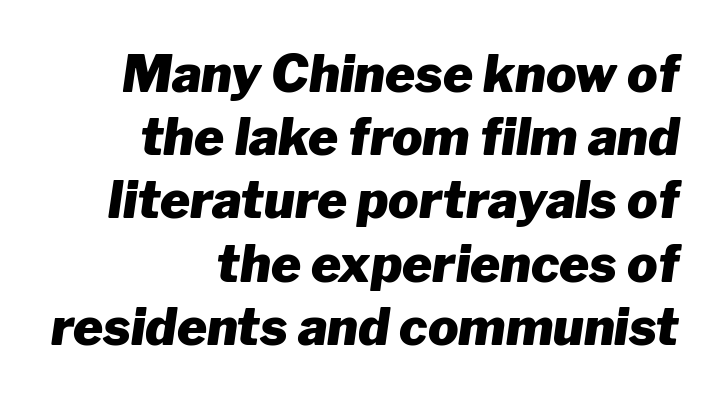
The image shows 51 px heavy type, italic (leaning right); set right-aligned, line spacing 1.24x, normal letter spacing, not underlined; low stroke contrast and a medium x-height.
